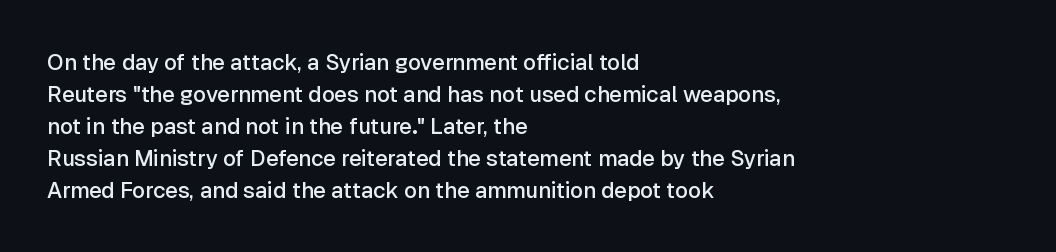
{"italic": "no", "bold": "semi", "underline": "no", "align": "left", "line_spacing": "normal", "line_spacing_ratio": 1.45, "letter_spacing": "normal", "letter_spacing_em": 0.0, "glyph_px": 22}
